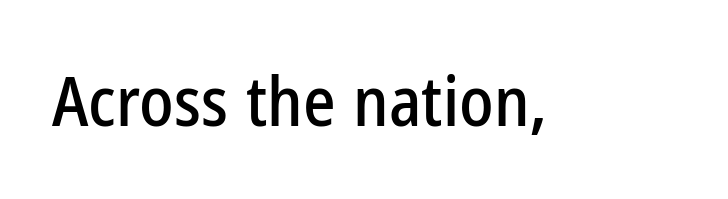
This rendering leaves character spacing at its baseline value. Decoration check: the copy has no underline. The rendering uses natural spacing where letterforms have individual widths. This is the regular roman posture of the typeface.
